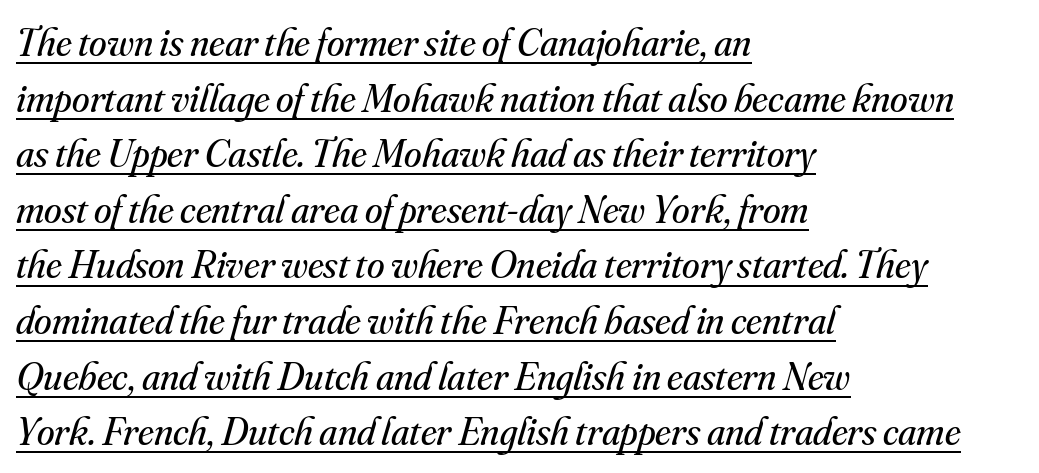
Q: Is the text bold? A: No.
Q: Is the text italic (slanted)? A: Yes, it leans right by about 16 degrees.
Q: Is the typeface a serif or a sans-serif typeface? A: Serif.
Q: Is the text underlined? A: Yes.
Q: How is the paragraph aligned? A: Left-aligned.
Q: Is the spacing between letters normal or unusually wide? A: Normal.
Q: Is the spacing between lines tight, normal or loose? A: Normal.
Q: Width (condensed, normal, or wide)? A: Normal.
Q: Stroke contrast? A: Medium.
Q: x-height? A: Small.
Q: Monospaced? A: No.
